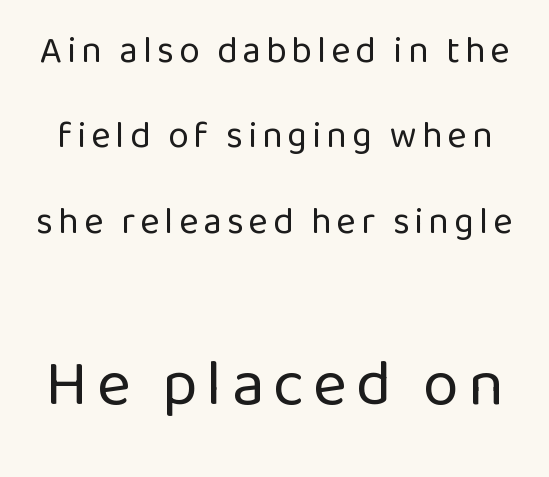
The type sits square on the baseline with zero lean. Leading is clearly above the norm, producing a sparse column. Decoration check: the copy has no underline. Each letter keeps its own natural width here, so spacing adapts to shape. Weight: in the light-to-regular range.
